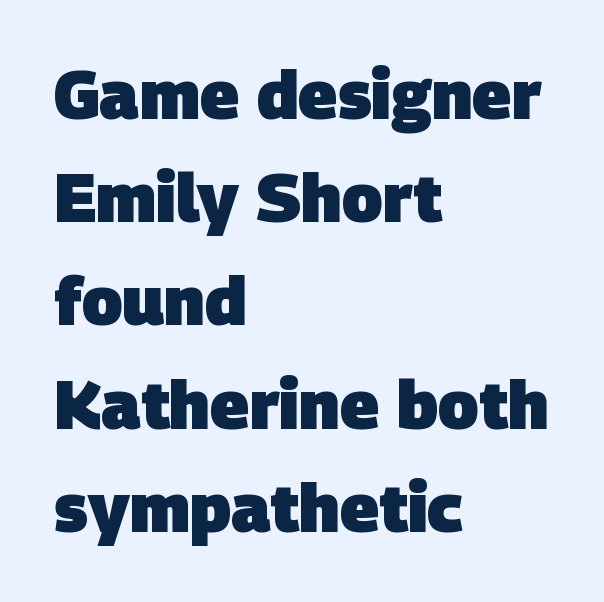
Glance below the letters and you will spot only blank space. Think of a printed novel: that variable character pitch is what you see here. Does the type have serifs? No, each stem ends abruptly. The font is running at its bold setting. Baseline-to-baseline distance is the conventional proportion of letter height. The letters sit at their default tracking, neither squeezed nor spread.
